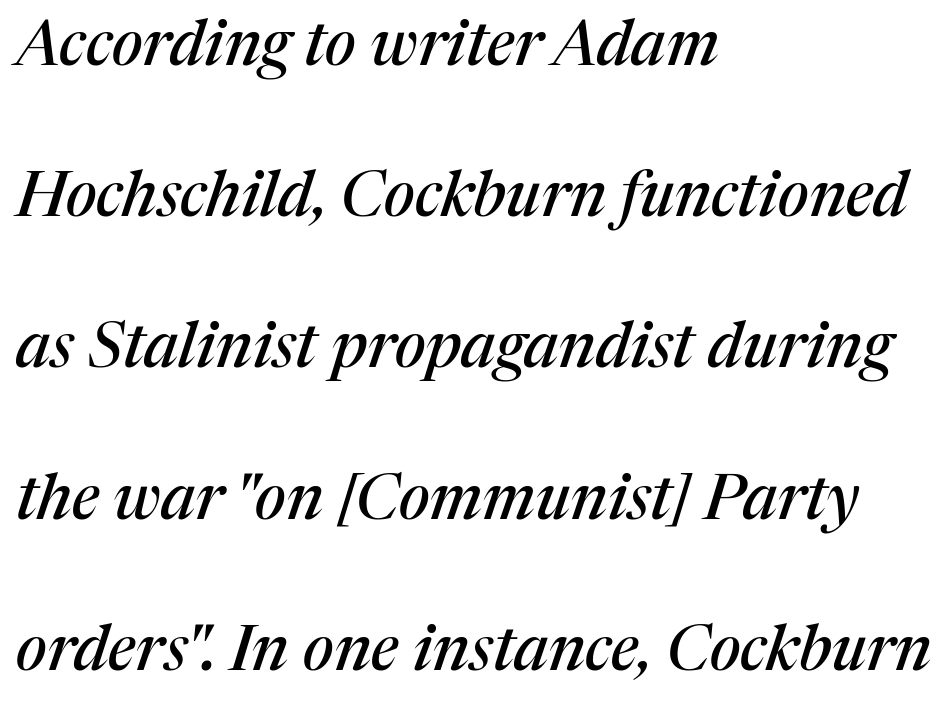
{"serif": "yes", "italic": "yes", "lean": "right", "slant_degrees": 17, "width": "normal", "stroke_contrast": "medium", "x_height": "medium", "monospaced": "no", "underline": "no", "align": "left", "line_spacing": "loose", "line_spacing_ratio": 2.4, "letter_spacing": "normal", "letter_spacing_em": 0.0, "glyph_px": 63}
